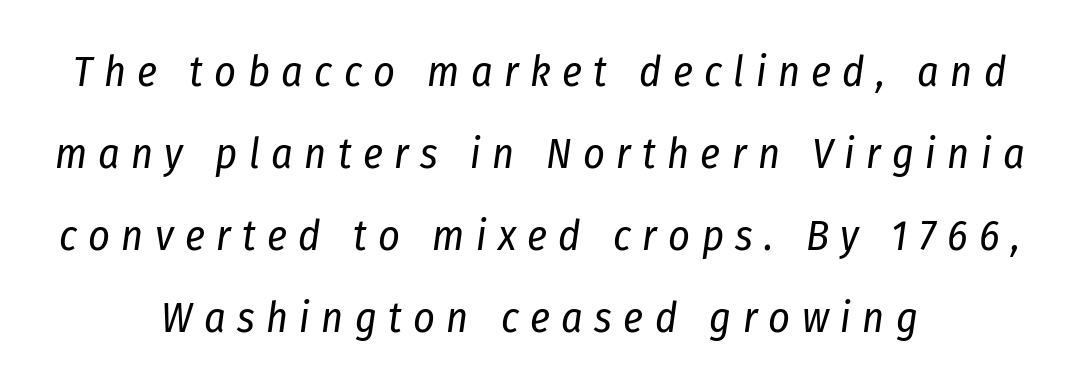
The image shows 42 px regular-weight, condensed type, italic (leaning right); set centered, loose line spacing (1.95x), unusually wide letter spacing (+0.27 em), not underlined; low stroke contrast and a medium x-height.
